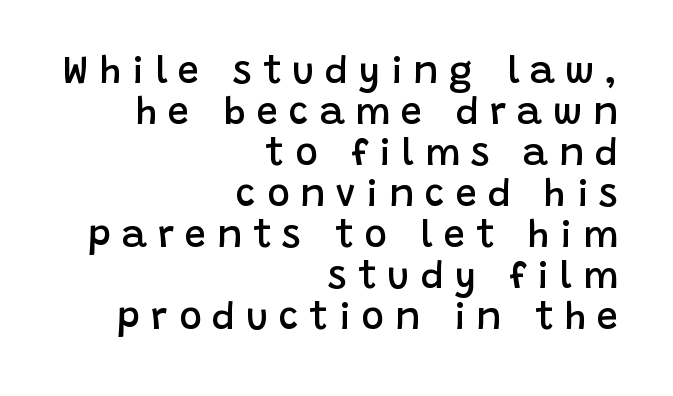
Each letter keeps its own natural width here, so spacing adapts to shape. Designer's note — italics off, roman on. Note: no serifs on the glyphs. The foot of each line stays bare and open. Interline gaps are noticeably narrow in this sample. The passage is arranged like a letterhead date or caption credit — flush right.
